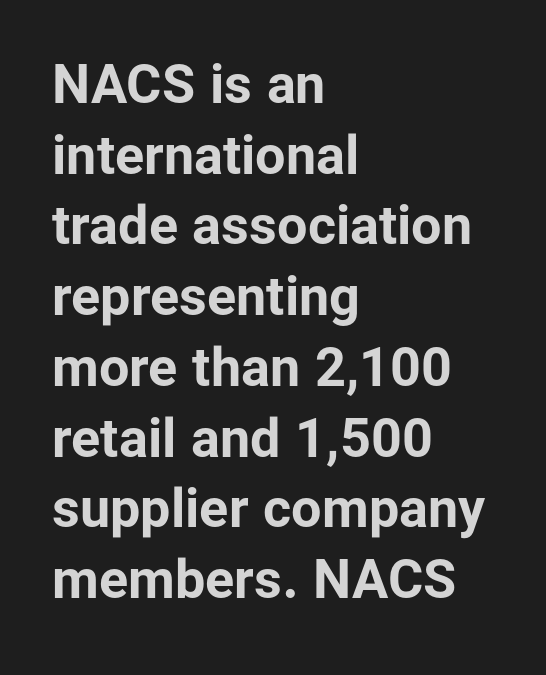
The image shows 54 px bold sans-serif type, upright; set left-aligned, normal line spacing (1.31x), normal letter spacing, not underlined; low stroke contrast and a medium x-height.
